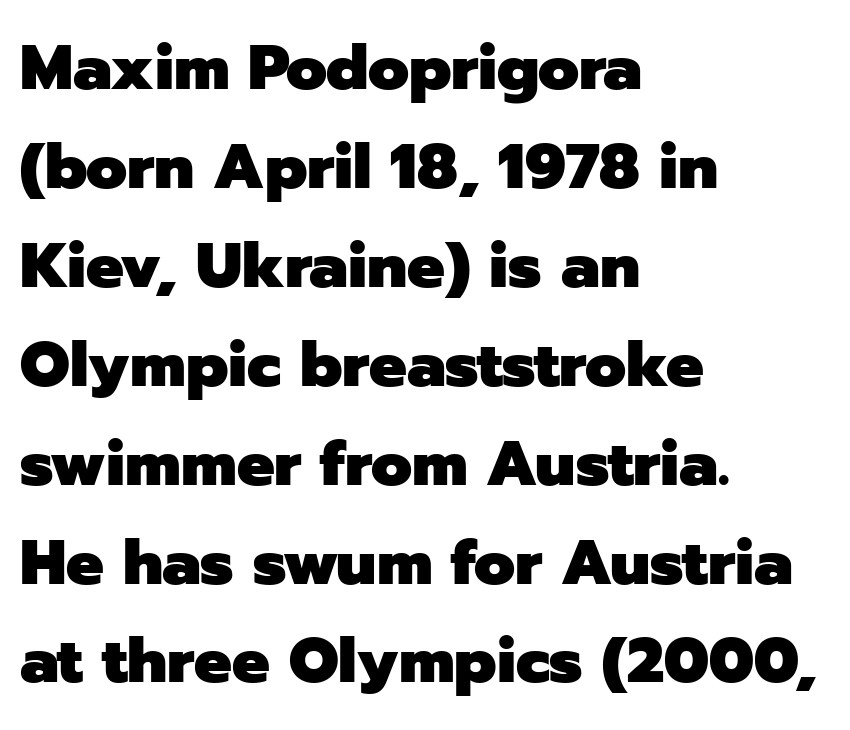
Q: Is the text bold? A: Yes.
Q: Is the text italic (slanted)? A: No, it is upright.
Q: Is the typeface a serif or a sans-serif typeface? A: Sans-serif.
Q: Is the text underlined? A: No.
Q: How is the paragraph aligned? A: Left-aligned.
Q: Is the spacing between letters normal or unusually wide? A: Normal.
Q: Is the spacing between lines tight, normal or loose? A: Normal.
Q: Width (condensed, normal, or wide)? A: Normal.
Q: Stroke contrast? A: Low.
Q: x-height? A: Medium.
Q: Monospaced? A: No.
